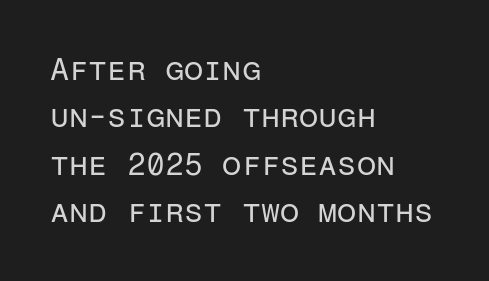
Q: Is the text bold? A: No.
Q: Is the text italic (slanted)? A: No, it is upright.
Q: Is the typeface a serif or a sans-serif typeface? A: Sans-serif.
Q: Is the text underlined? A: No.
Q: How is the paragraph aligned? A: Left-aligned.
Q: Is the spacing between letters normal or unusually wide? A: Normal.
Q: Is the spacing between lines tight, normal or loose? A: Normal.
Q: Width (condensed, normal, or wide)? A: Normal.
Q: Stroke contrast? A: Low.
Q: x-height? A: Medium.
Q: Monospaced? A: Yes.
